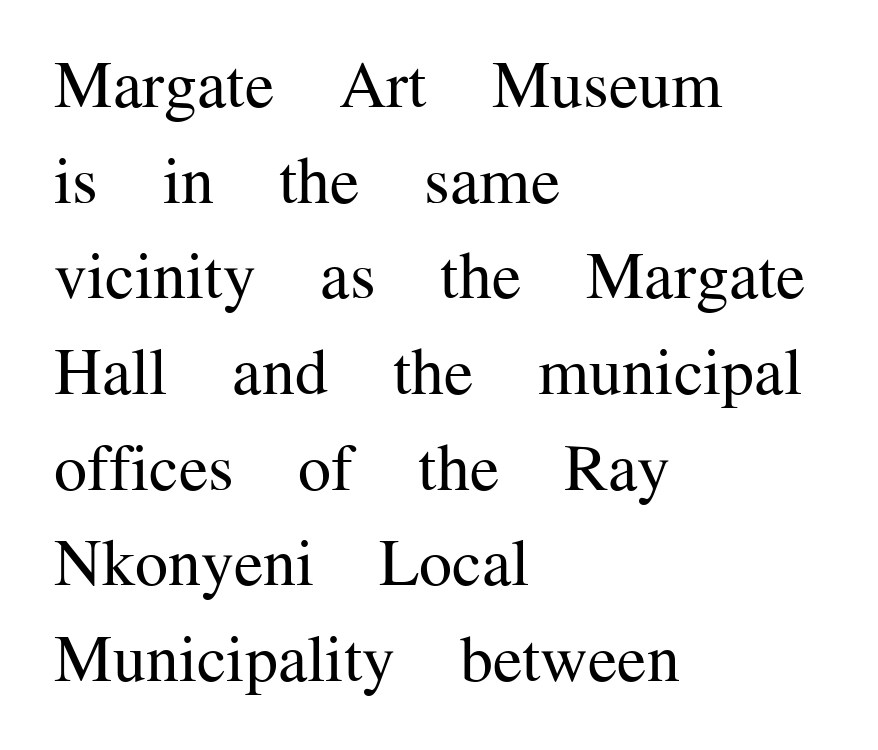
The image shows 66 px regular-weight serif type, upright; set left-aligned, normal line spacing (1.45x), normal letter spacing, not underlined; medium stroke contrast and a medium x-height.
